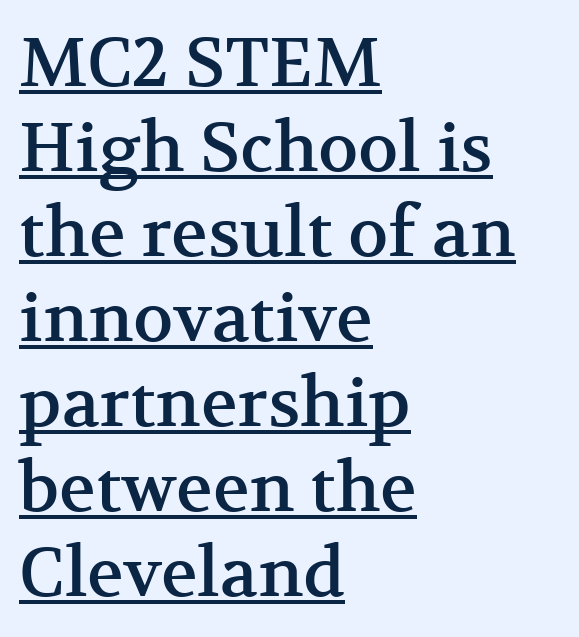
Baseline-to-baseline distance is the conventional proportion of letter height. Varying glyph widths throughout — classic text-font behaviour. The face used here is seriffed, in the tradition of book romans. Like a heading marked for emphasis, these lines bear an underscore.
